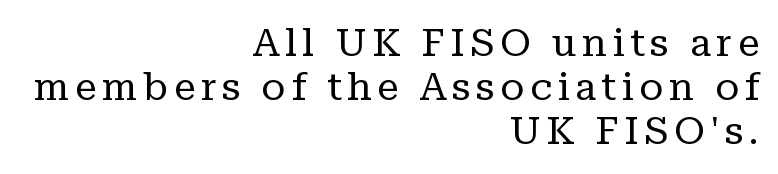
The space directly below the letters is spotless. The axis of the letterforms is exactly vertical. The letters advance in unequal steps, a hallmark of proportional type. One glance says dense: line gaps are narrower than usual.
